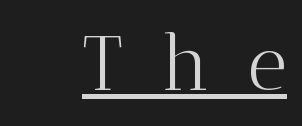
{"serif": "yes", "italic": "no", "bold": "no", "weight": "light", "width": "normal", "stroke_contrast": "medium", "x_height": "medium", "monospaced": "no", "underline": "yes", "letter_spacing": "wide", "letter_spacing_em": 0.48, "glyph_px": 78}
